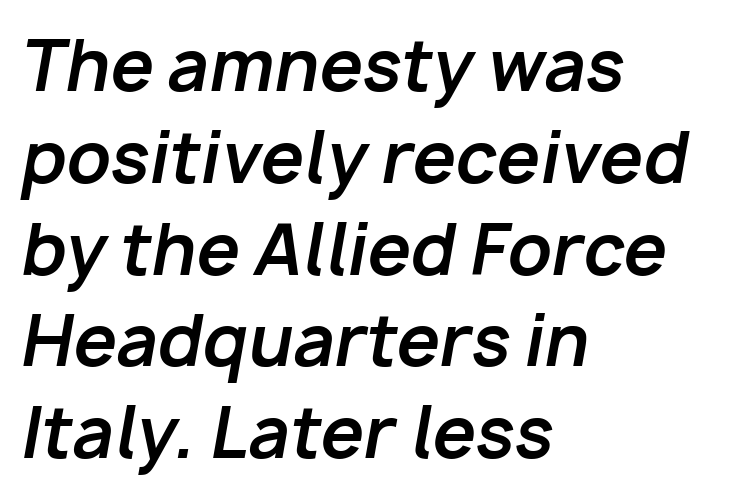
{"italic": "yes", "lean": "right", "slant_degrees": 10, "bold": "yes", "weight": "bold", "width": "normal", "stroke_contrast": "low", "x_height": "medium", "monospaced": "no", "underline": "no", "align": "left", "line_spacing": "normal", "line_spacing_ratio": 1.33, "letter_spacing": "normal", "letter_spacing_em": 0.0, "glyph_px": 69}
